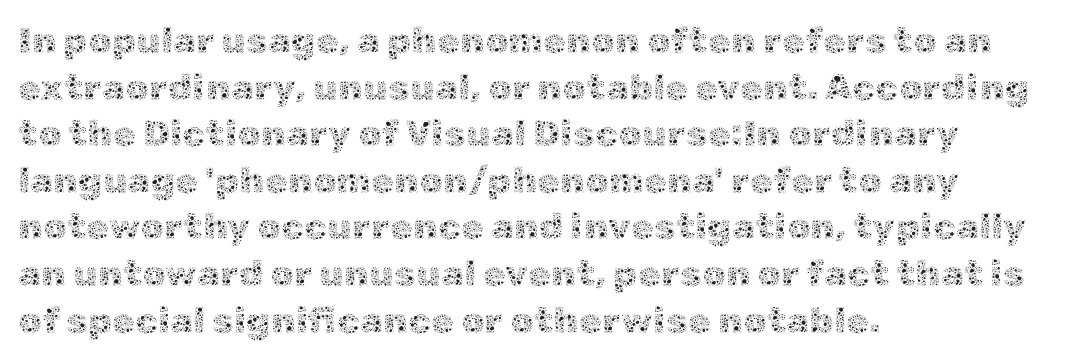
Q: Is the text bold? A: No.
Q: Is the text italic (slanted)? A: No, it is upright.
Q: Is the text underlined? A: No.
Q: How is the paragraph aligned? A: Left-aligned.
Q: Is the spacing between letters normal or unusually wide? A: Normal.
Q: Is the spacing between lines tight, normal or loose? A: Normal.
Q: Width (condensed, normal, or wide)? A: Normal.
Q: x-height? A: Medium.
Q: Monospaced? A: No.
